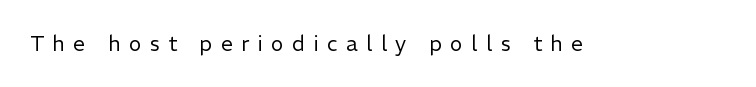
Do the letters lean? They stand straight. The type is letterspaced generously, with wide tracking. This rendering features lettering with no underline. Compared with a typical body face, this is equally light or lighter still.
